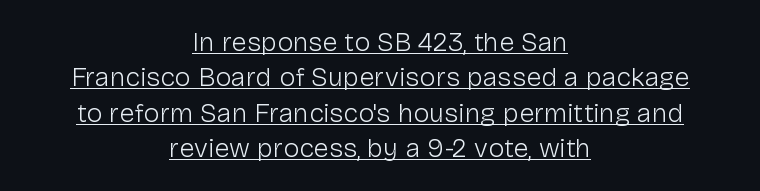
Q: Is the text bold? A: No.
Q: Is the text italic (slanted)? A: No, it is upright.
Q: Is the text underlined? A: Yes.
Q: How is the paragraph aligned? A: Centered.
Q: Is the spacing between letters normal or unusually wide? A: Normal.
Q: Is the spacing between lines tight, normal or loose? A: Normal.
